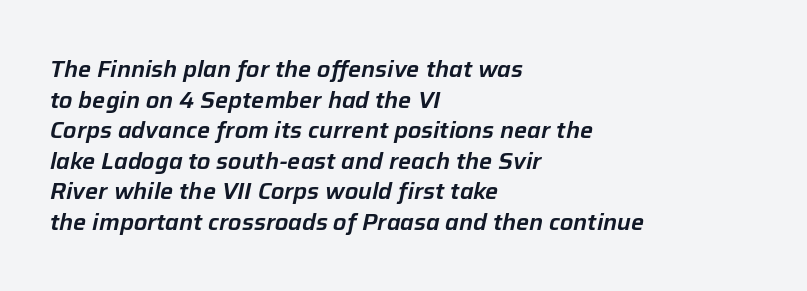
{"italic": "yes", "lean": "right", "slant_degrees": 12, "underline": "no", "align": "left", "line_spacing": "normal", "line_spacing_ratio": 1.33, "letter_spacing": "normal", "letter_spacing_em": 0.0, "glyph_px": 23}
